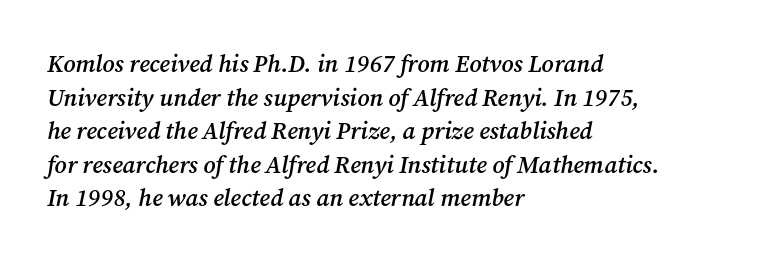
{"italic": "yes", "lean": "right", "slant_degrees": 12, "bold": "semi", "underline": "no", "align": "left", "line_spacing": "normal", "line_spacing_ratio": 1.4, "letter_spacing": "normal", "letter_spacing_em": 0.0, "glyph_px": 24}
